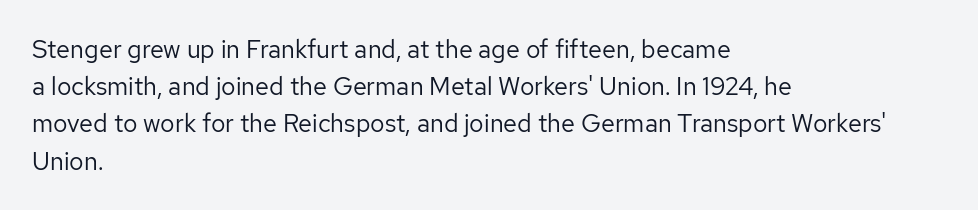
The image shows 25 px text type, upright; set left-aligned, normal line spacing (1.49x), normal letter spacing, not underlined.
